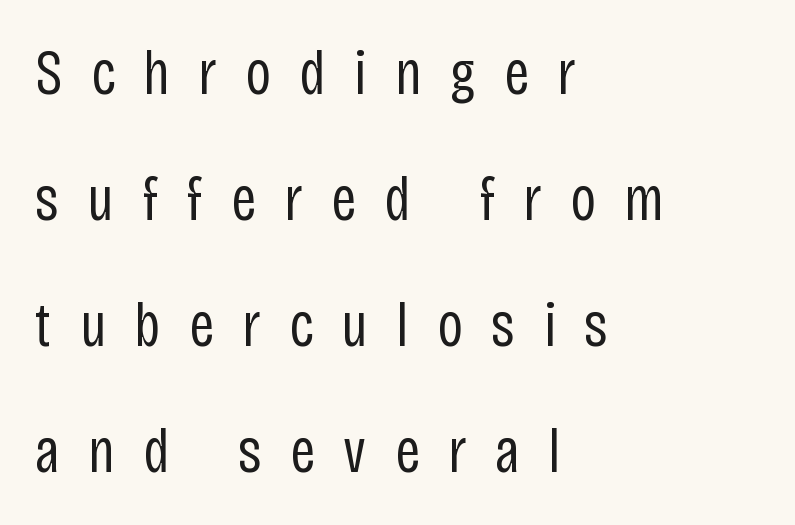
Is the letter spacing exaggerated? Yes — the characters are pushed far apart. The typeface chosen for these lines omits serifs. Check under the words: just untouched page. The weight tops out at a normal text grade. You could not count columns in this text — the font is proportionally spaced.
